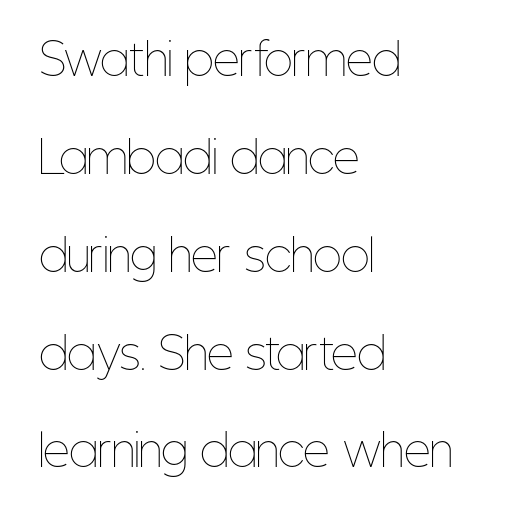
Q: Is the text bold? A: No.
Q: Is the text italic (slanted)? A: No, it is upright.
Q: Is the text underlined? A: No.
Q: How is the paragraph aligned? A: Left-aligned.
Q: Is the spacing between letters normal or unusually wide? A: Normal.
Q: Is the spacing between lines tight, normal or loose? A: Loose.
Q: Width (condensed, normal, or wide)? A: Condensed.
Q: Stroke contrast? A: Low.
Q: x-height? A: Medium.
Q: Monospaced? A: No.
